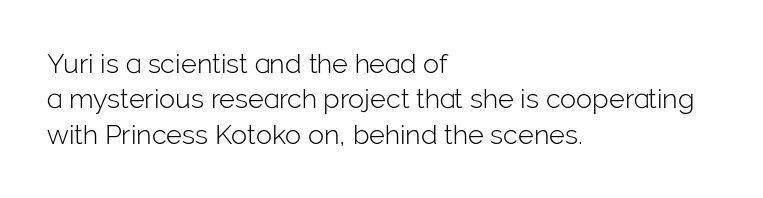
Q: Is the text bold? A: No.
Q: Is the text italic (slanted)? A: No, it is upright.
Q: Is the text underlined? A: No.
Q: How is the paragraph aligned? A: Left-aligned.
Q: Is the spacing between letters normal or unusually wide? A: Normal.
Q: Is the spacing between lines tight, normal or loose? A: Normal.
